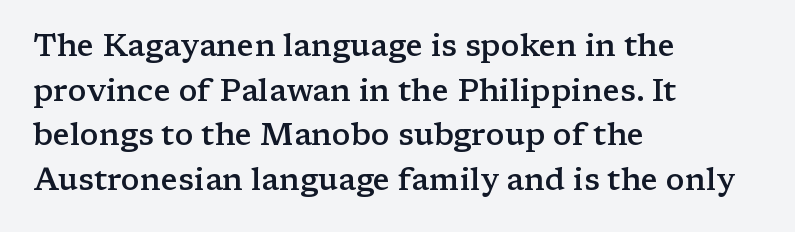
Q: Is the text bold? A: Semi-bold.
Q: Is the text italic (slanted)? A: No, it is upright.
Q: Is the typeface a serif or a sans-serif typeface? A: Serif.
Q: Is the text underlined? A: No.
Q: How is the paragraph aligned? A: Left-aligned.
Q: Is the spacing between letters normal or unusually wide? A: Normal.
Q: Is the spacing between lines tight, normal or loose? A: Normal.
Q: Width (condensed, normal, or wide)? A: Wide.
Q: Stroke contrast? A: Low.
Q: x-height? A: Medium.
Q: Monospaced? A: No.
